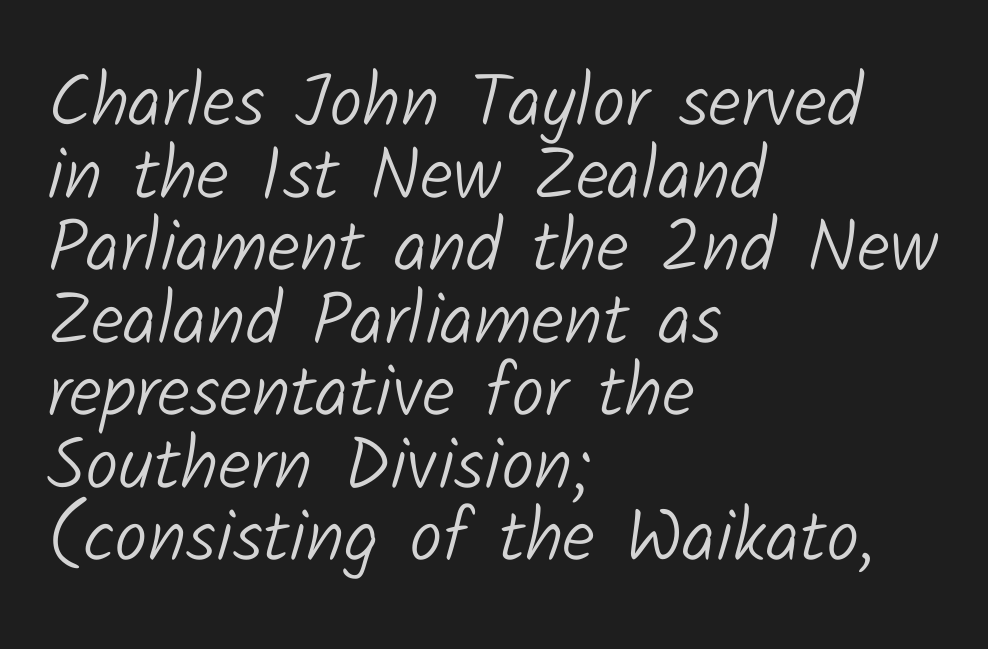
Q: Is the text bold? A: No.
Q: Is the typeface a serif or a sans-serif typeface? A: Sans-serif.
Q: Is the text underlined? A: No.
Q: How is the paragraph aligned? A: Left-aligned.
Q: Is the spacing between letters normal or unusually wide? A: Normal.
Q: Is the spacing between lines tight, normal or loose? A: Tight.
Q: Width (condensed, normal, or wide)? A: Normal.
Q: Stroke contrast? A: Low.
Q: x-height? A: Medium.
Q: Monospaced? A: No.
